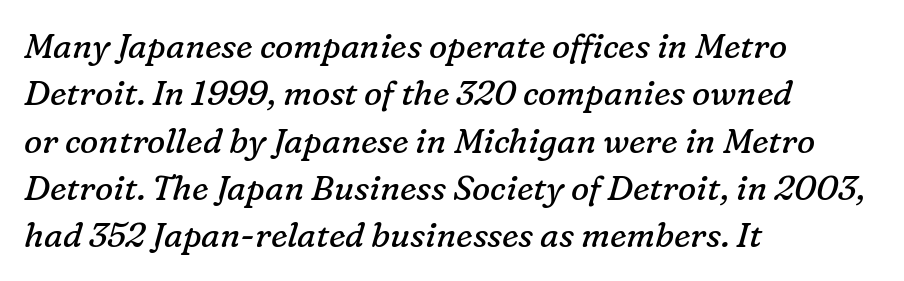
{"serif": "yes", "italic": "yes", "lean": "right", "slant_degrees": 16, "bold": "no", "weight": "regular", "width": "normal", "stroke_contrast": "low", "x_height": "medium", "monospaced": "no", "underline": "no", "align": "left", "line_spacing": "normal", "line_spacing_ratio": 1.39, "letter_spacing": "normal", "letter_spacing_em": 0.0, "glyph_px": 34}
